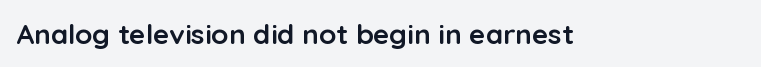
You can tell from the bare stems that sans-serif type was used. The face used here is proportionally spaced, like ordinary book or web type. You can tell it's not italic because the verticals are truly vertical. Between one letter and the next there's only the usual sliver of space. Plenty of ink on the page — the face is bold. A bare baseline throughout the passage.
